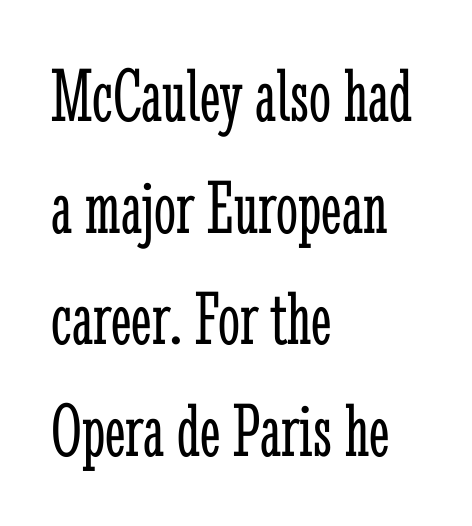
The image shows 78 px light, condensed serif type, upright; set left-aligned, normal line spacing (1.43x), normal letter spacing, not underlined; low stroke contrast and a medium x-height.
